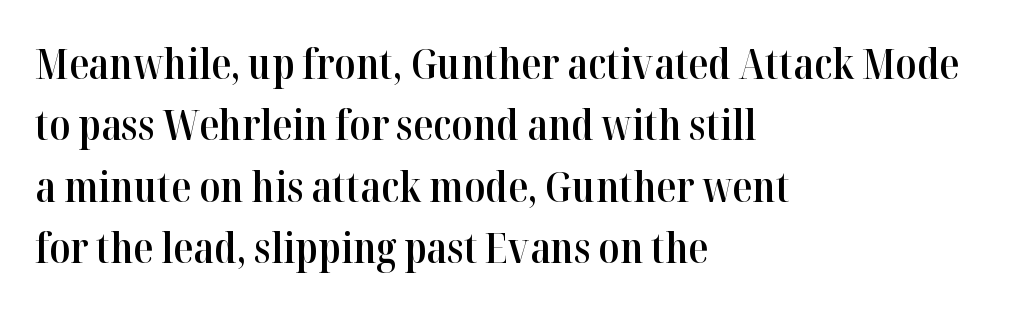
Note: serifs present on the glyphs. Bare-footed words on every line. Characters remain perfectly vertical along every line. The typesetter chose a ragged-right arrangement here. In terms of letterspacing, this is plain default setting.
